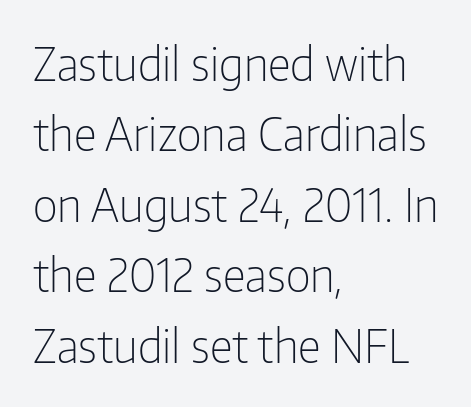
The image shows 46 px light, condensed sans-serif type, upright; set left-aligned, normal line spacing (1.53x), normal letter spacing, not underlined; low stroke contrast and a medium x-height.
